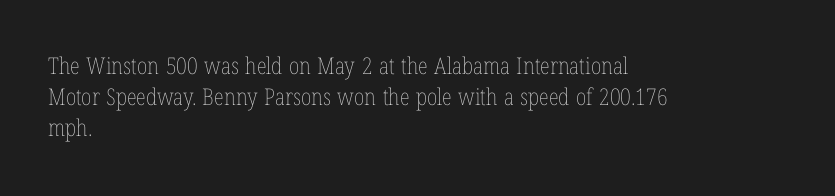
Descenders are the only things crossing below the line. The font sits on the lighter half of the weight spectrum, regular included. Does the copy run flush right? No — it runs flush left. Vertically, the passage feels balanced, rows spaced as you'd expect.
